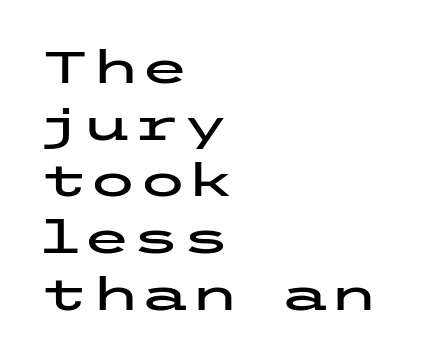
The text was rendered using a sans face with plain stroke endings. No italicization has been applied; the sample stays upright. Honestly, the letter spacing is just normal — you wouldn't notice it. No word sits above an underline.
